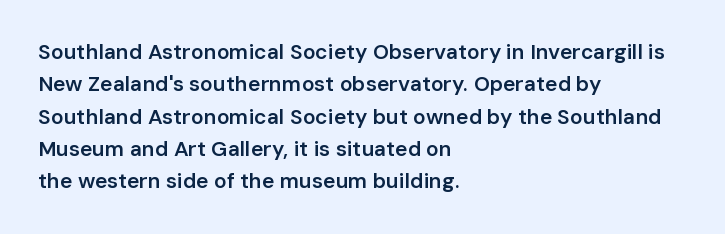
Q: Is the text bold? A: Semi-bold.
Q: Is the text italic (slanted)? A: No, it is upright.
Q: Is the text underlined? A: No.
Q: How is the paragraph aligned? A: Left-aligned.
Q: Is the spacing between letters normal or unusually wide? A: Normal.
Q: Is the spacing between lines tight, normal or loose? A: Normal.
